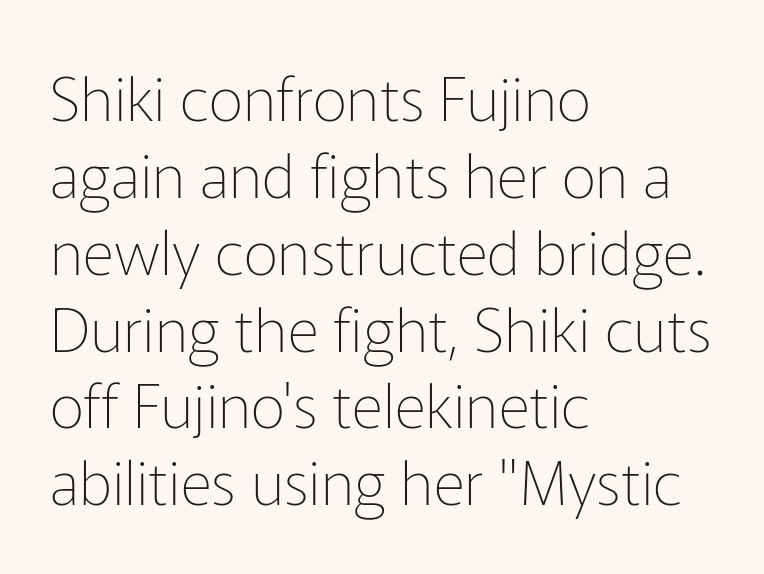
{"serif": "no", "italic": "no", "bold": "no", "weight": "thin", "width": "normal", "stroke_contrast": "low", "x_height": "medium", "monospaced": "no", "underline": "no", "align": "left", "line_spacing": "normal", "line_spacing_ratio": 1.26, "letter_spacing": "normal", "letter_spacing_em": 0.0, "glyph_px": 61}
